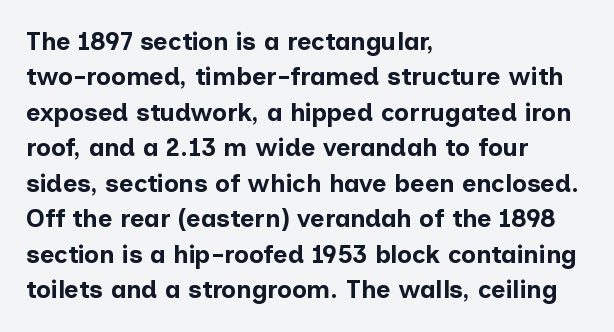
The strokes are fattened all the way to bold. Does the copy run flush right? No — it runs flush left. The face used here is rendered with its standard letterfit. Does the leading feel generous? No, just average. The typography opts for an upright posture over an oblique one.
